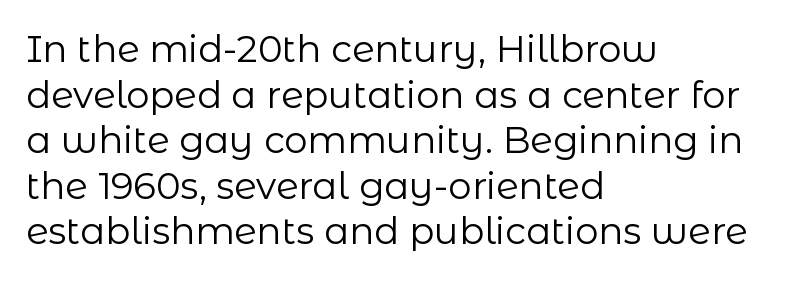
Q: Is the text bold? A: No.
Q: Is the text italic (slanted)? A: No, it is upright.
Q: Is the typeface a serif or a sans-serif typeface? A: Sans-serif.
Q: Is the text underlined? A: No.
Q: How is the paragraph aligned? A: Left-aligned.
Q: Is the spacing between letters normal or unusually wide? A: Normal.
Q: Width (condensed, normal, or wide)? A: Normal.
Q: Stroke contrast? A: Low.
Q: x-height? A: Medium.
Q: Monospaced? A: No.
